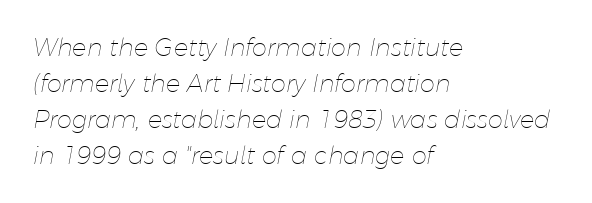
Is the block centered? No — it sits flush against the left margin. The rows are spaced the way most documents space them. On a weight scale, this lands at 450 or below. Tall strokes in this sample are angled rather than plumb.
